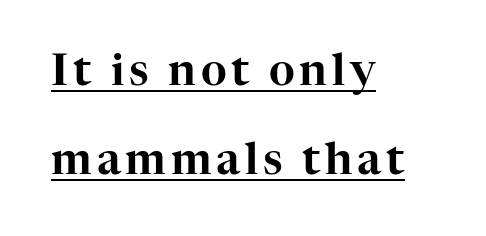
What kind of face is this? One with serifs. A typesetter would call this proportional, since set widths differ per character. Horizontal bands of white between lines are thick stripes. The type sits square on the baseline with zero lean. Horizontal alignment here is leftward, the default for most running prose. This is underlined copy, the kind a proofreader might mark for attention.
